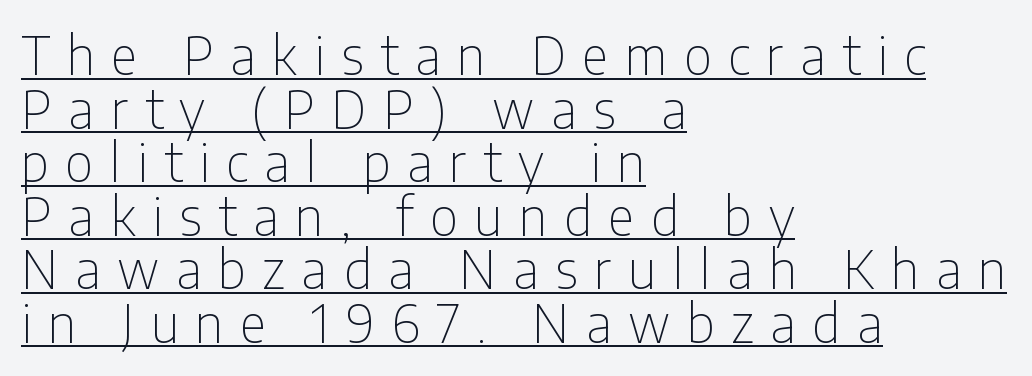
Q: Is the text bold? A: No.
Q: Is the text italic (slanted)? A: No, it is upright.
Q: Is the typeface a serif or a sans-serif typeface? A: Sans-serif.
Q: Is the text underlined? A: Yes.
Q: How is the paragraph aligned? A: Left-aligned.
Q: Is the spacing between letters normal or unusually wide? A: Unusually wide.
Q: Is the spacing between lines tight, normal or loose? A: Tight.
Q: Width (condensed, normal, or wide)? A: Condensed.
Q: Stroke contrast? A: Low.
Q: x-height? A: Medium.
Q: Monospaced? A: No.
